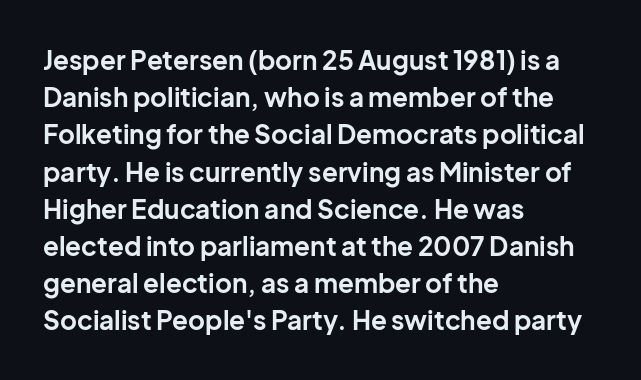
Notice how descenders clear the ascenders below comfortably — that's standard leading. Compared with an ordinary text face, these strokes are far heavier — a full bold. Compared with typical body copy, the letter spacing here is the same. Italic: no, the glyphs are upright roman. The rag falls on the right side of this text block. Descenders hang freely into open space.
